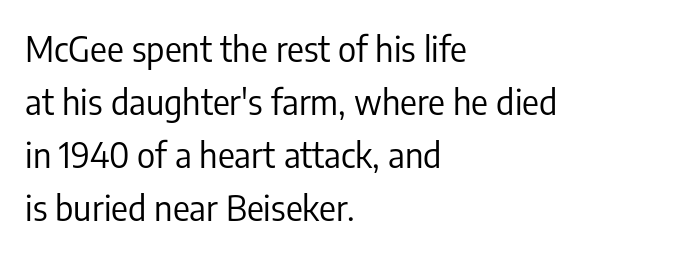
The typography opts for an upright posture over an oblique one. Looks like regular typesetting: each glyph gets only the width it needs. Layout note: lines flush left. A typesetter would label this face a sans. Baseline-to-baseline distance is the conventional proportion of letter height.
